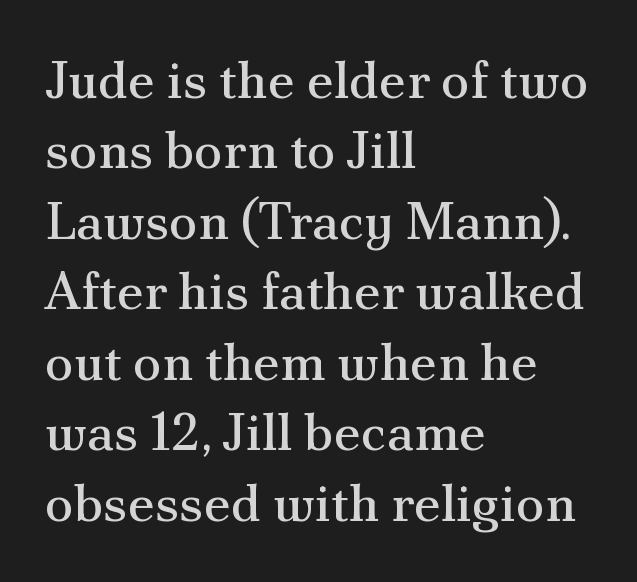
The image shows 53 px regular-weight serif type, upright; set left-aligned, normal line spacing (1.33x), normal letter spacing, not underlined; medium stroke contrast and a small x-height.
